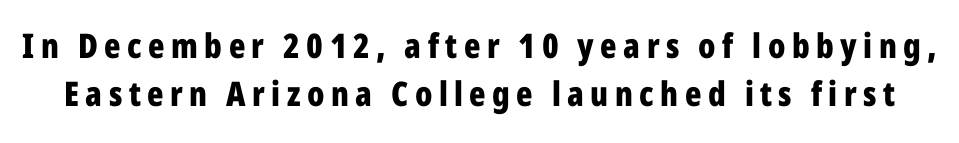
Q: Is the text bold? A: Yes.
Q: Is the text italic (slanted)? A: No, it is upright.
Q: Is the typeface a serif or a sans-serif typeface? A: Sans-serif.
Q: Is the text underlined? A: No.
Q: Is the spacing between lines tight, normal or loose? A: Normal.
Q: Width (condensed, normal, or wide)? A: Condensed.
Q: Stroke contrast? A: Low.
Q: x-height? A: Medium.
Q: Monospaced? A: No.
